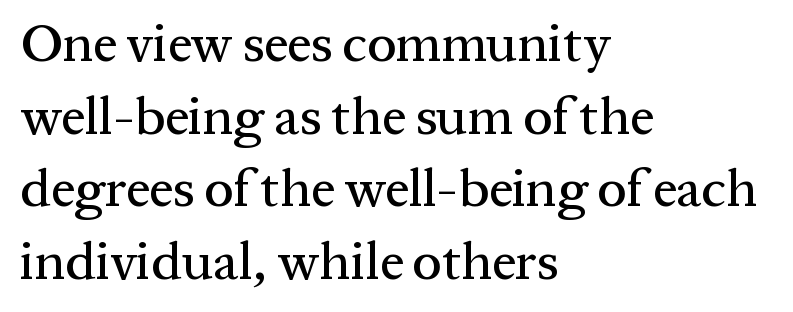
{"serif": "yes", "italic": "no", "width": "normal", "stroke_contrast": "medium", "x_height": "medium", "monospaced": "no", "underline": "no", "align": "left", "line_spacing": "normal", "line_spacing_ratio": 1.37, "letter_spacing": "normal", "letter_spacing_em": 0.0, "glyph_px": 53}
